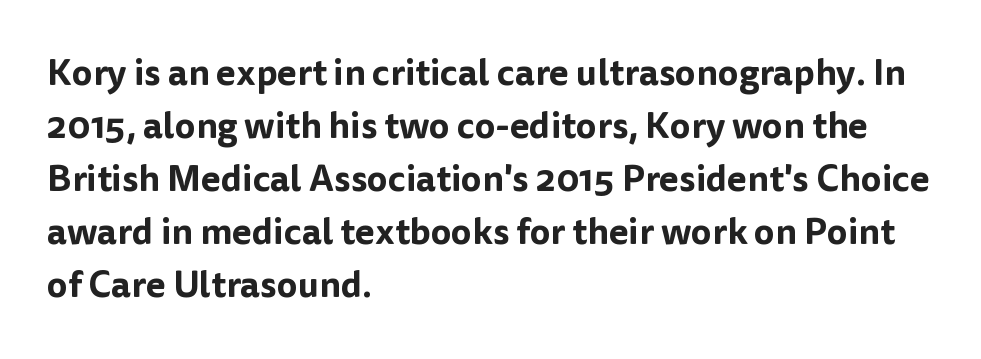
{"serif": "no", "italic": "no", "width": "normal", "stroke_contrast": "low", "x_height": "medium", "monospaced": "no", "underline": "no", "align": "left", "line_spacing": "normal", "line_spacing_ratio": 1.47, "letter_spacing": "normal", "letter_spacing_em": 0.0, "glyph_px": 36}
